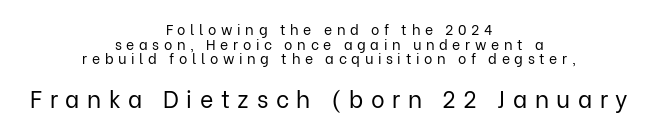
Q: Is the text bold? A: No.
Q: Is the text italic (slanted)? A: No, it is upright.
Q: Is the text underlined? A: No.
Q: How is the paragraph aligned? A: Centered.
Q: Is the spacing between letters normal or unusually wide? A: Unusually wide.
Q: Is the spacing between lines tight, normal or loose? A: Tight.
Q: Which block of text is set in a larger size, the first (top) or the second (bottom)? A: The second (bottom) one.
